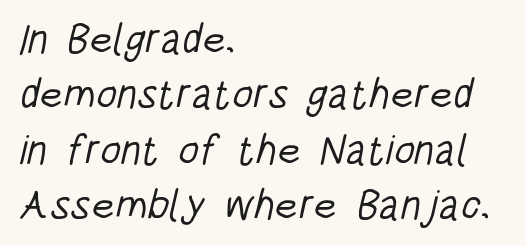
The image shows 42 px light, condensed sans-serif type; set left-aligned, normal line spacing (1.32x), normal letter spacing, not underlined; low stroke contrast and a large x-height.
